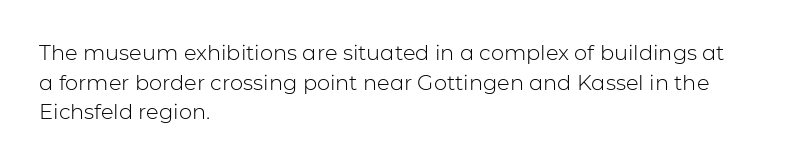
Q: Is the text bold? A: No.
Q: Is the text italic (slanted)? A: No, it is upright.
Q: Is the text underlined? A: No.
Q: How is the paragraph aligned? A: Left-aligned.
Q: Is the spacing between letters normal or unusually wide? A: Normal.
Q: Is the spacing between lines tight, normal or loose? A: Normal.
